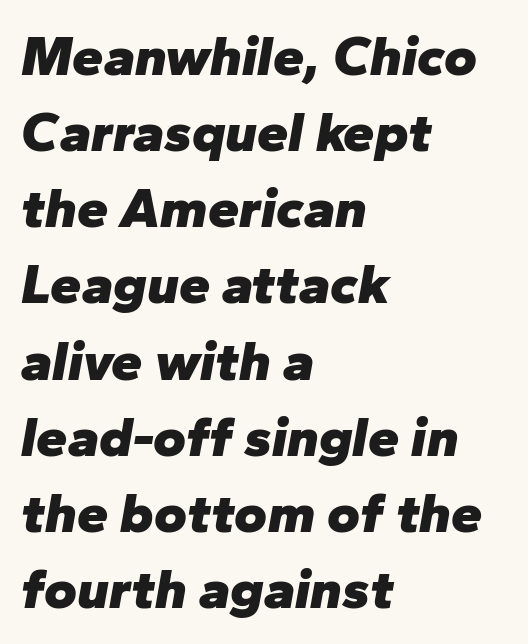
Q: Is the text bold? A: Yes.
Q: Is the text italic (slanted)? A: Yes, it leans right by about 10 degrees.
Q: Is the text underlined? A: No.
Q: How is the paragraph aligned? A: Left-aligned.
Q: Is the spacing between letters normal or unusually wide? A: Normal.
Q: Is the spacing between lines tight, normal or loose? A: Normal.
Q: Width (condensed, normal, or wide)? A: Normal.
Q: Stroke contrast? A: Low.
Q: x-height? A: Medium.
Q: Monospaced? A: No.
